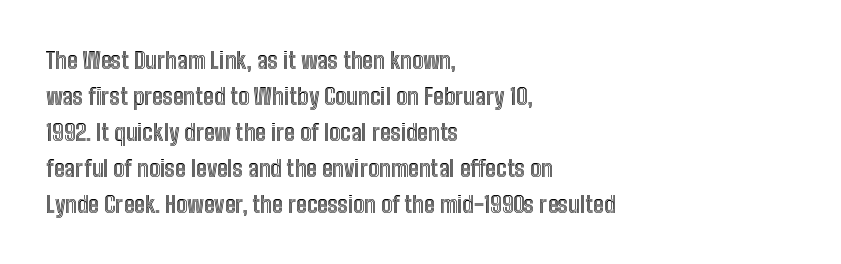
{"italic": "no", "underline": "no", "align": "left", "line_spacing": "normal", "line_spacing_ratio": 1.56, "letter_spacing": "normal", "letter_spacing_em": 0.0, "glyph_px": 23}
